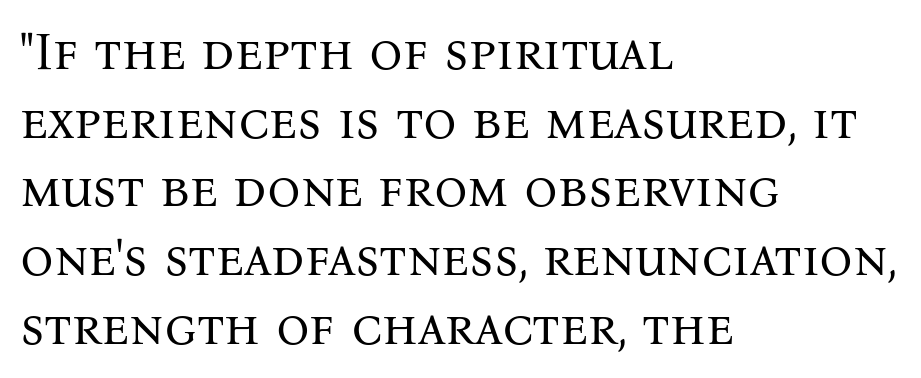
The image shows 52 px regular-weight serif type, upright; set left-aligned, normal line spacing (1.32x), normal letter spacing, not underlined; medium stroke contrast and a medium x-height.
